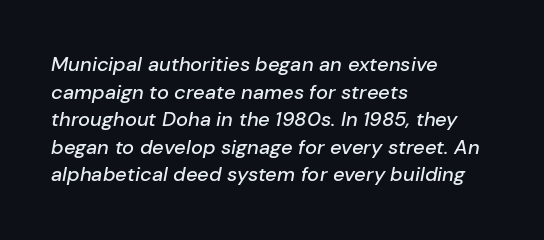
Q: Is the text italic (slanted)? A: Yes, it leans right by about 10 degrees.
Q: Is the text underlined? A: No.
Q: How is the paragraph aligned? A: Left-aligned.
Q: Is the spacing between letters normal or unusually wide? A: Normal.
Q: Is the spacing between lines tight, normal or loose? A: Normal.
